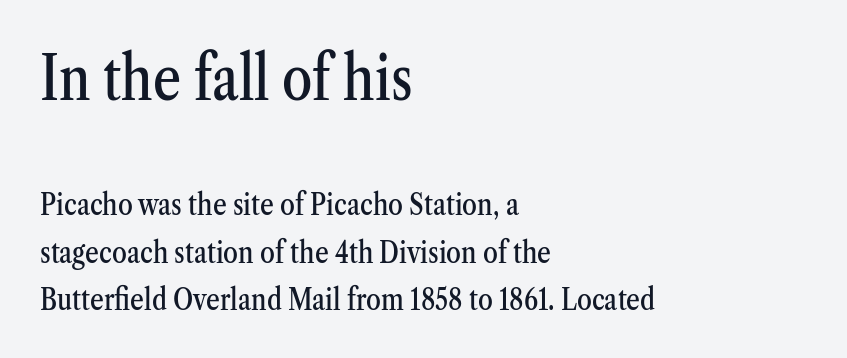
Compare the two chunks: the upper has the greater cap height. Default kerning and tracking; the words read as compact shapes. Type without underlining. Serif or sans? Serif — the stroke terminals have little feet.
